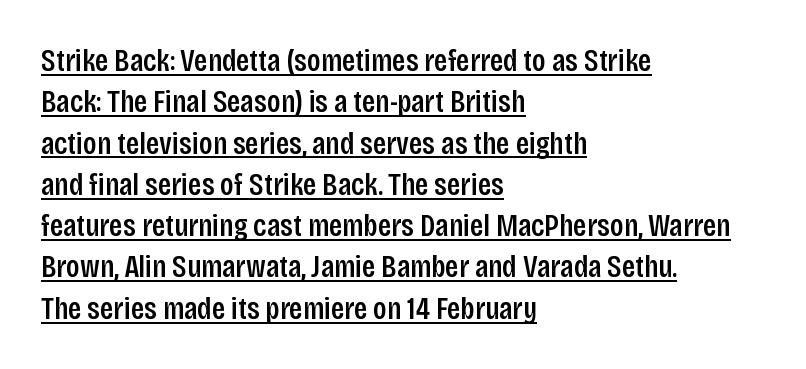
{"serif": "no", "italic": "no", "width": "condensed", "stroke_contrast": "low", "x_height": "large", "monospaced": "no", "underline": "yes", "align": "left", "line_spacing": "normal", "line_spacing_ratio": 1.29, "letter_spacing": "normal", "letter_spacing_em": 0.0, "glyph_px": 32}
